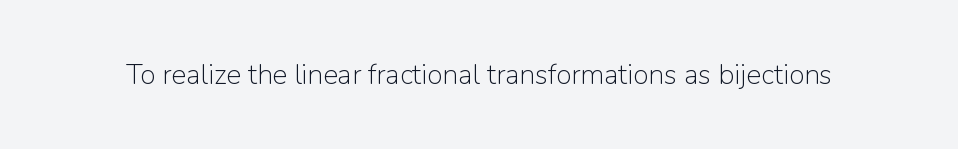
The letters stand straight up with perfectly vertical stems. Decoration check: the copy has no underline. Weight: not bold — regular or lighter. Letter spacing: default.
